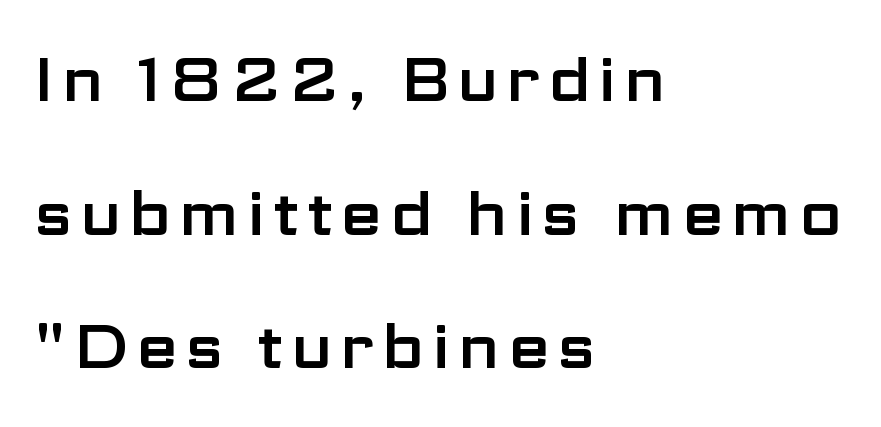
{"serif": "no", "italic": "no", "width": "wide", "stroke_contrast": "low", "x_height": "medium", "monospaced": "no", "underline": "no", "align": "left", "line_spacing": "loose", "line_spacing_ratio": 2.19, "glyph_px": 61}
